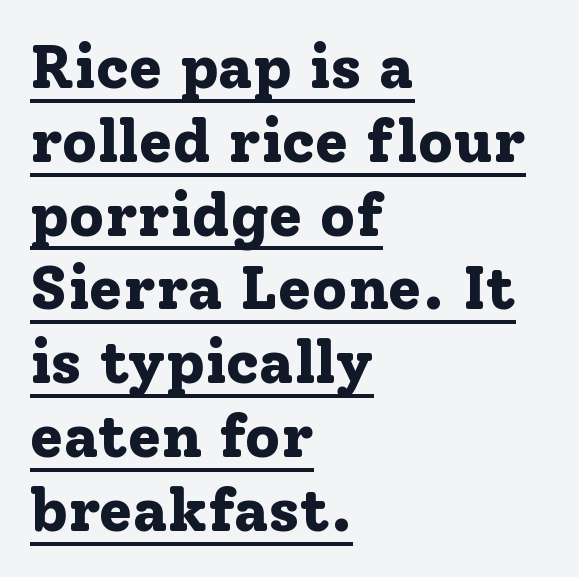
Q: Is the text bold? A: Yes.
Q: Is the text italic (slanted)? A: No, it is upright.
Q: Is the typeface a serif or a sans-serif typeface? A: Serif.
Q: Is the text underlined? A: Yes.
Q: How is the paragraph aligned? A: Left-aligned.
Q: Is the spacing between letters normal or unusually wide? A: Normal.
Q: Width (condensed, normal, or wide)? A: Normal.
Q: Stroke contrast? A: Low.
Q: x-height? A: Medium.
Q: Monospaced? A: No.
